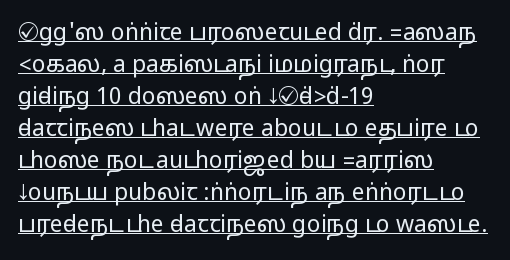
{"italic": "no", "underline": "yes", "align": "left", "line_spacing": "normal", "line_spacing_ratio": 1.39, "letter_spacing": "normal", "letter_spacing_em": 0.0, "glyph_px": 23}
